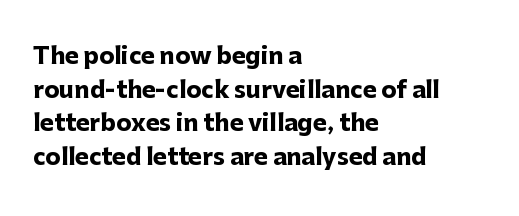
The image shows 23 px bold type, upright; set left-aligned, normal line spacing (1.46x), normal letter spacing, not underlined.
